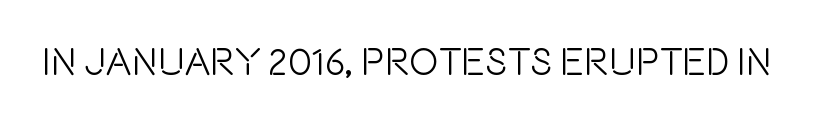
{"serif": "no", "italic": "no", "width": "condensed", "x_height": "large", "monospaced": "no", "underline": "no", "letter_spacing": "normal", "letter_spacing_em": 0.0, "glyph_px": 39}
